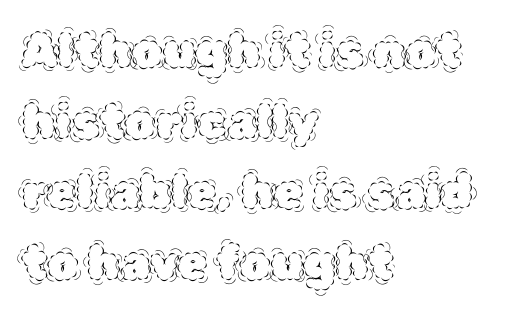
The letterforms sit shoulder to shoulder at normal distance. Compared with typical paragraphs, the rows here are spaced about the same. The specimen omits any rule beneath the text block's lines. Stem width sits at or under what a default text font uses. Leftover space on each line is placed entirely after the last word. Vertical strokes here are truly vertical.
